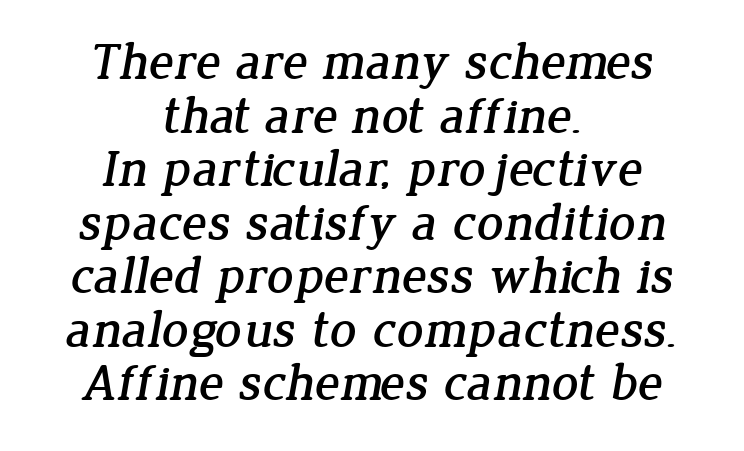
Does the copy run flush right? No — it is centered line by line. To sum up the face: it has serifs. A typesetter would call this proportional, since set widths differ per character. No extra tracking has been applied to these lines.
